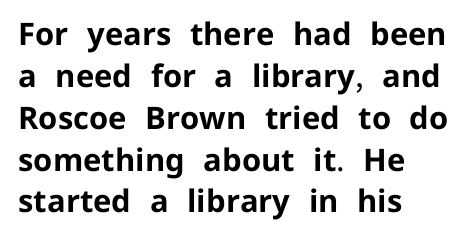
The image shows 31 px bold sans-serif type, upright; set left-aligned, normal line spacing (1.35x), normal letter spacing, not underlined; low stroke contrast and a medium x-height.
